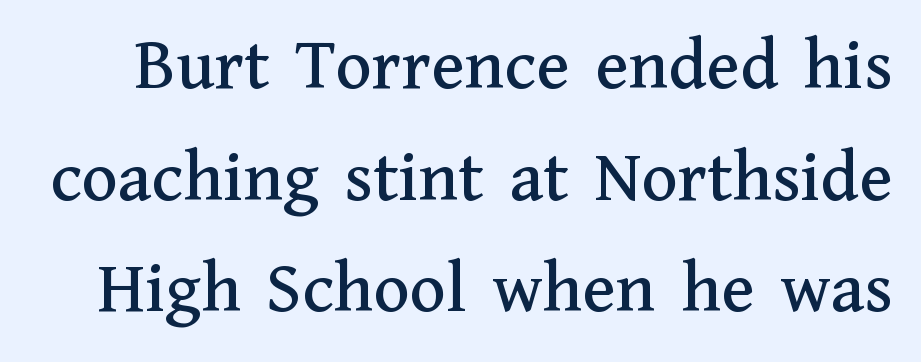
The image shows 75 px serif type, upright; set normal line spacing (1.49x), normal letter spacing, not underlined; medium stroke contrast and a medium x-height.
